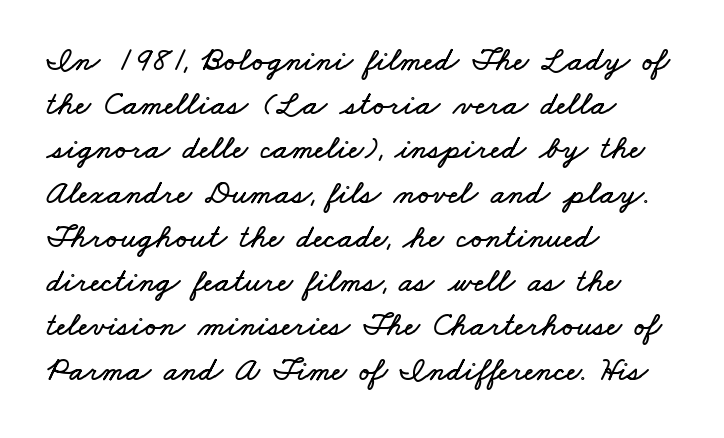
Q: Is the text underlined? A: No.
Q: How is the paragraph aligned? A: Left-aligned.
Q: Is the spacing between letters normal or unusually wide? A: Normal.
Q: Is the spacing between lines tight, normal or loose? A: Normal.
Q: Width (condensed, normal, or wide)? A: Wide.
Q: Stroke contrast? A: Low.
Q: x-height? A: Small.
Q: Monospaced? A: No.
